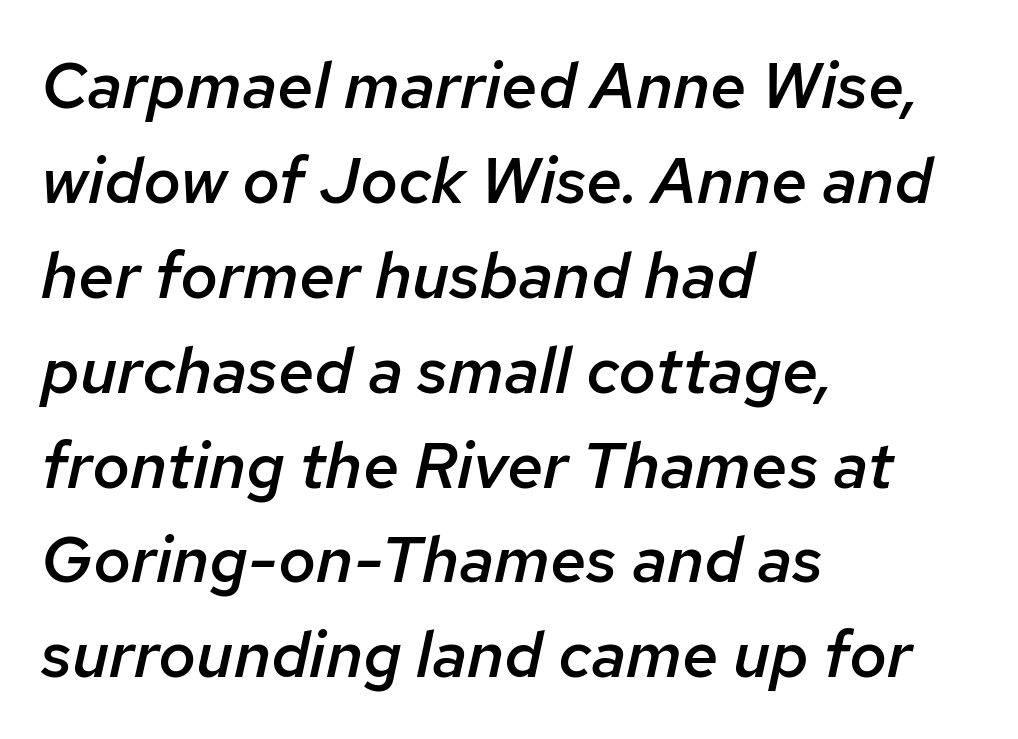
{"italic": "yes", "lean": "right", "slant_degrees": 12, "bold": "semi", "weight": "semibold", "width": "normal", "stroke_contrast": "low", "x_height": "medium", "monospaced": "no", "underline": "no", "align": "left", "line_spacing": "normal", "line_spacing_ratio": 1.46, "letter_spacing": "normal", "letter_spacing_em": 0.0, "glyph_px": 65}
